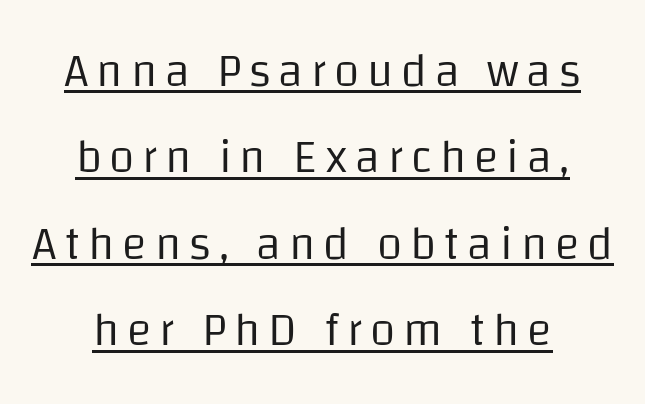
{"serif": "no", "italic": "no", "bold": "no", "weight": "regular", "width": "normal", "stroke_contrast": "low", "x_height": "large", "monospaced": "no", "underline": "yes", "align": "center", "line_spacing_ratio": 1.88, "glyph_px": 46}
